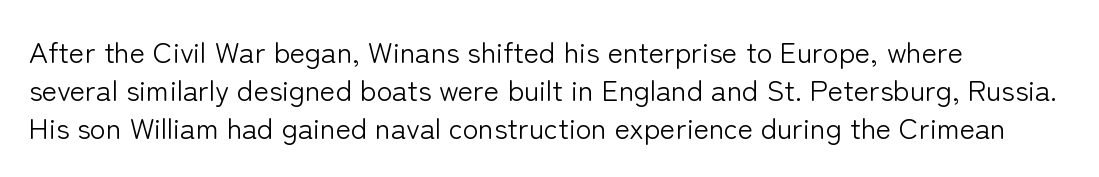
I'd call this a sans setting — the letters go barefoot. Which margin do the lines hug? The left one — the right edge is uneven. The space directly below the letters is spotless. Note the varied advance widths — an 'i' is clearly narrower than an 'm'.
